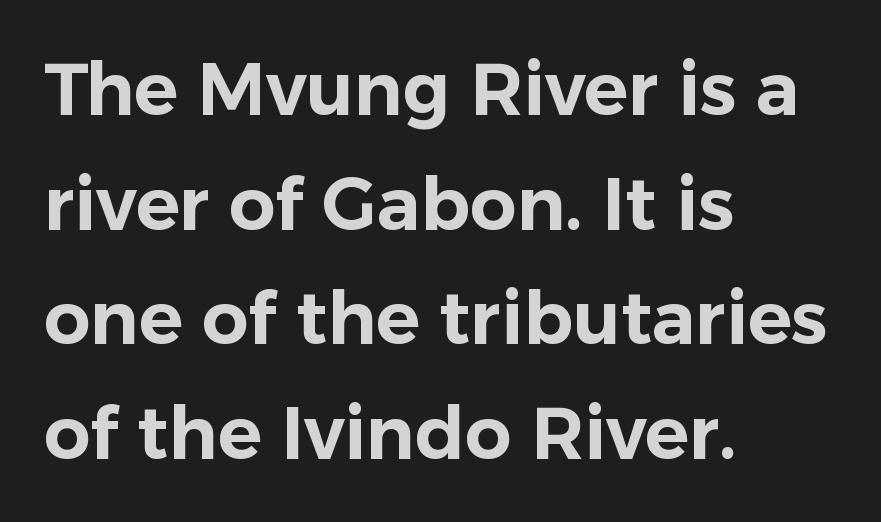
Q: Is the text italic (slanted)? A: No, it is upright.
Q: Is the typeface a serif or a sans-serif typeface? A: Sans-serif.
Q: Is the text underlined? A: No.
Q: How is the paragraph aligned? A: Left-aligned.
Q: Is the spacing between letters normal or unusually wide? A: Normal.
Q: Is the spacing between lines tight, normal or loose? A: Normal.
Q: Width (condensed, normal, or wide)? A: Normal.
Q: Stroke contrast? A: Low.
Q: x-height? A: Medium.
Q: Monospaced? A: No.
